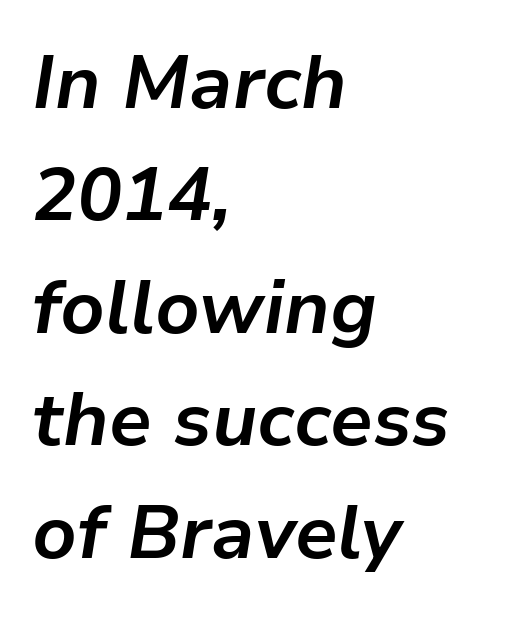
The image shows 75 px bold type, italic (leaning right); set left-aligned, normal line spacing (1.5x), normal letter spacing, not underlined; low stroke contrast and a medium x-height.
